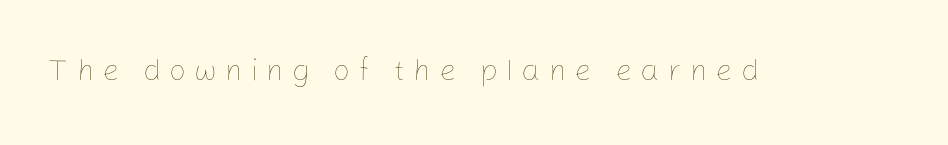
The image shows 30 px thin type, upright; set unusually wide letter spacing (+0.27 em), not underlined; low stroke contrast and a medium x-height.
